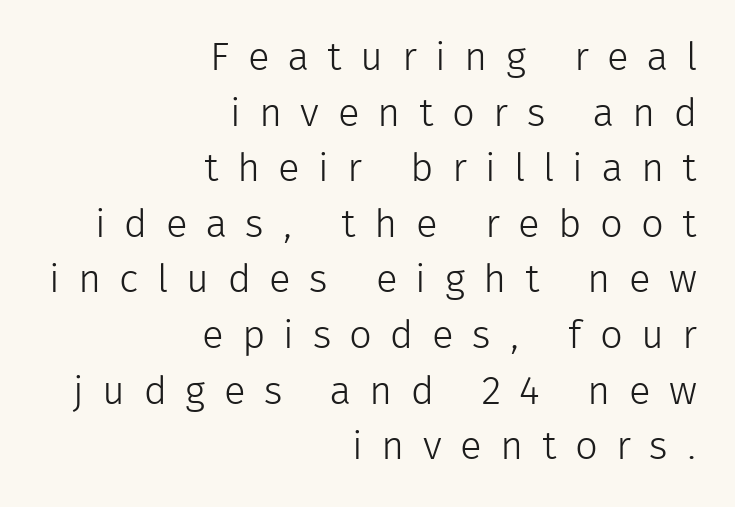
Q: Is the text bold? A: No.
Q: Is the text italic (slanted)? A: No, it is upright.
Q: Is the typeface a serif or a sans-serif typeface? A: Sans-serif.
Q: Is the text underlined? A: No.
Q: How is the paragraph aligned? A: Right-aligned.
Q: Is the spacing between letters normal or unusually wide? A: Unusually wide.
Q: Is the spacing between lines tight, normal or loose? A: Normal.
Q: Width (condensed, normal, or wide)? A: Normal.
Q: Stroke contrast? A: Low.
Q: x-height? A: Medium.
Q: Monospaced? A: No.
